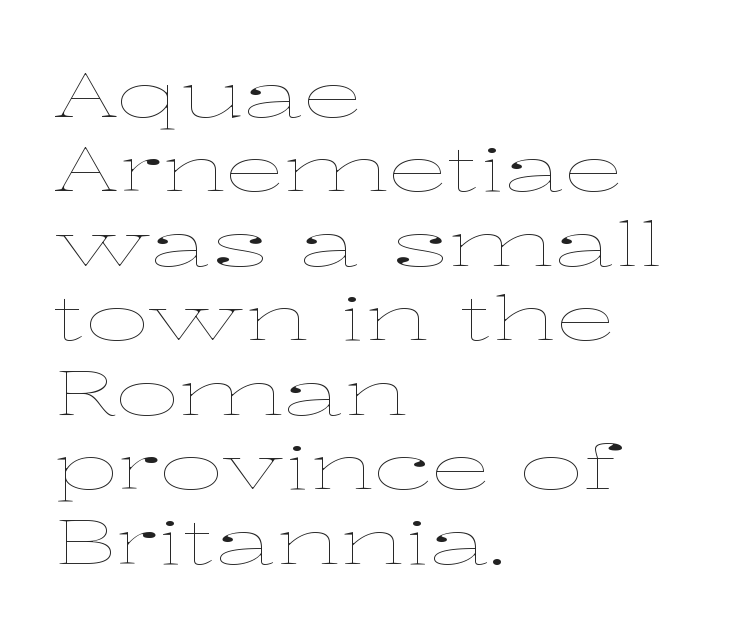
{"italic": "no", "bold": "no", "weight": "thin", "width": "wide", "stroke_contrast": "low", "x_height": "medium", "monospaced": "no", "underline": "no", "align": "left", "line_spacing_ratio": 1.22, "letter_spacing": "normal", "letter_spacing_em": 0.0, "glyph_px": 61}
